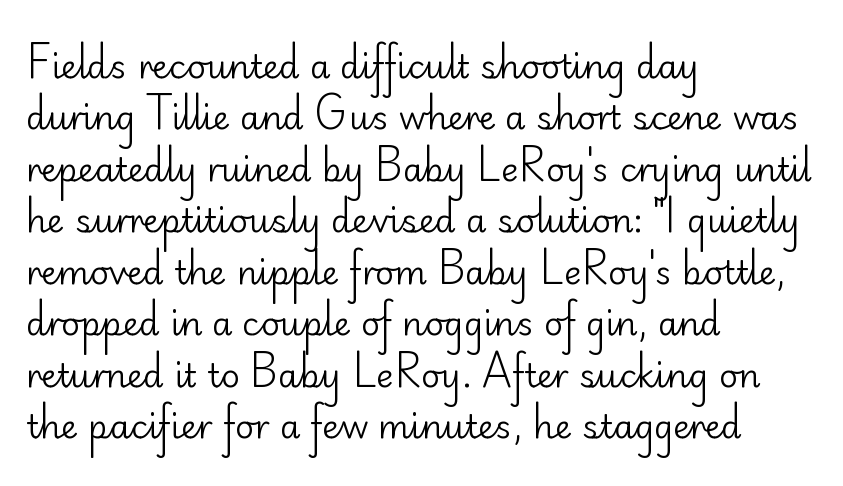
{"serif": "no", "italic": "no", "bold": "no", "weight": "regular", "width": "normal", "stroke_contrast": "low", "x_height": "small", "monospaced": "no", "underline": "no", "align": "left", "line_spacing": "normal", "line_spacing_ratio": 1.56, "letter_spacing": "normal", "letter_spacing_em": 0.0, "glyph_px": 33}
